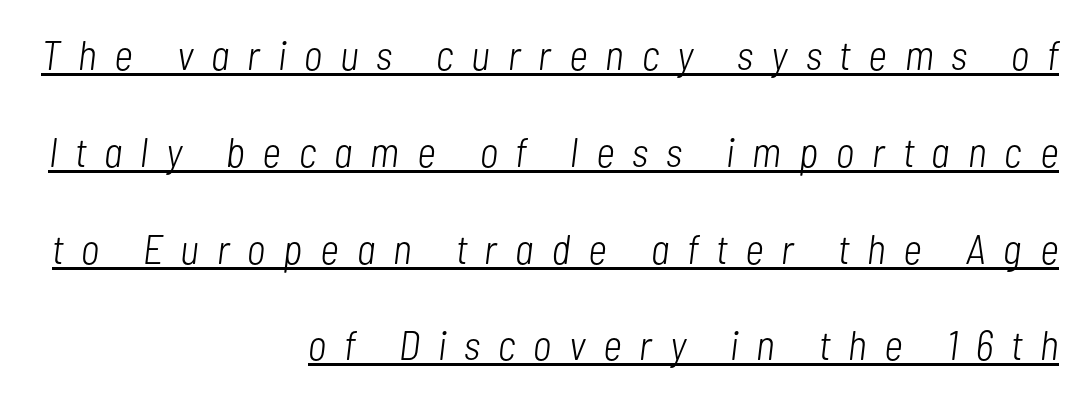
The compositor pushed each line to the right boundary. The face looks like a standard text weight, possibly lighter. Each line of the rendering has a horizontal stroke beneath the glyphs. Slant detected: the letters are inclined. Is this a fixed-width face? No — the glyphs have proportional, varying widths. Students, note that the glyphs here are deliberately spaced far apart.
